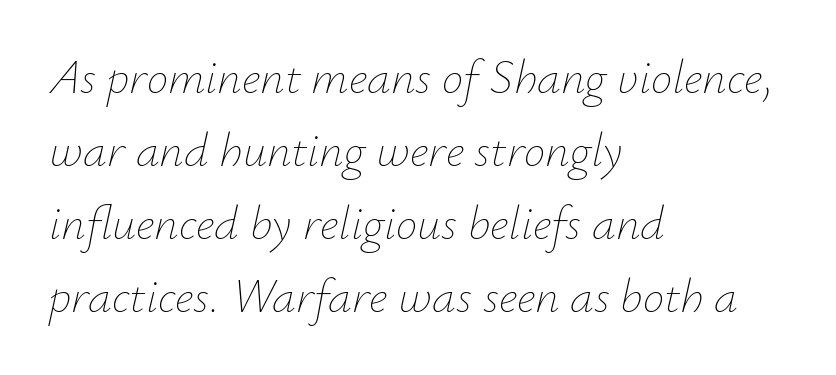
Line spacing here is normal. Layout note: lines flush left. A typesetter would call this proportional, since set widths differ per character. Characters follow at the spacing the type designer built in. The area under the type is left untouched. The weight would be labelled regular, book, light, or lighter still.
